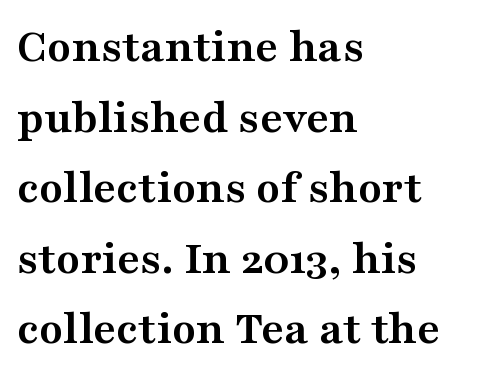
Does the copy run flush right? No — it runs flush left. The letters sit at their default tracking, neither squeezed nor spread. Evenly set lines give the paragraph a standard silhouette. Are there feet on the stems? There are — it's a serif.
